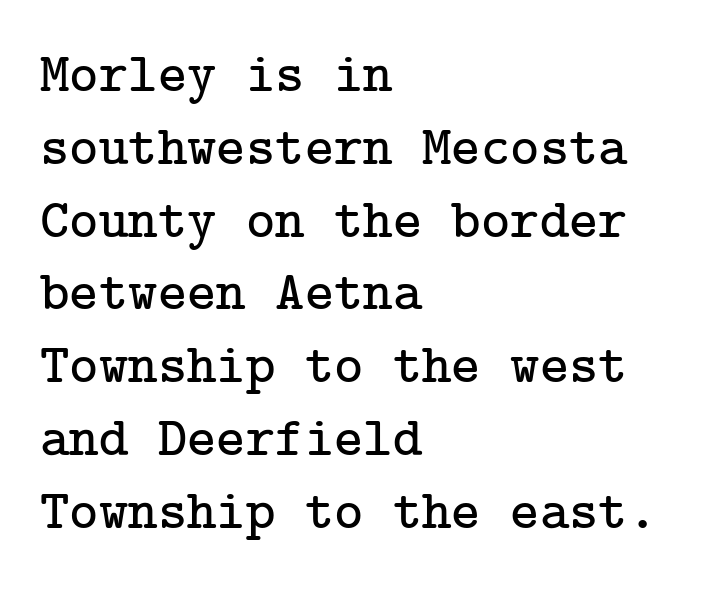
The image shows 56 px serif type, upright; set left-aligned, normal line spacing (1.3x), normal letter spacing, not underlined; low stroke contrast and a medium x-height.
